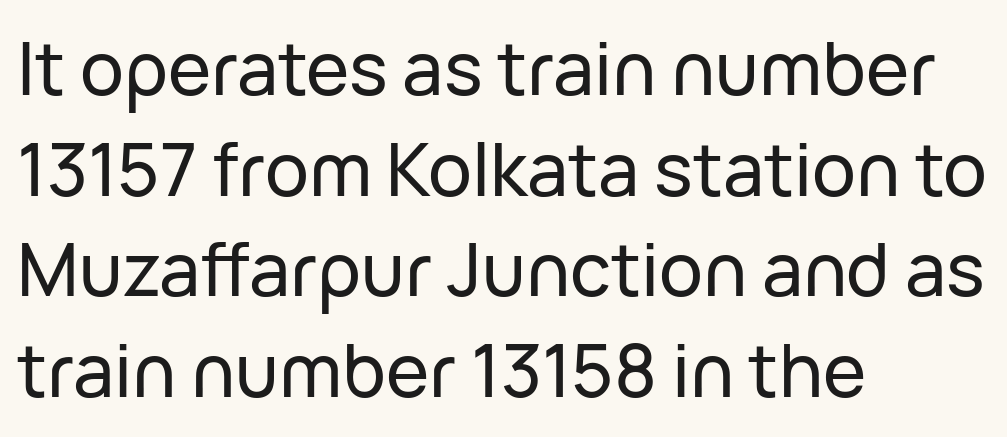
{"serif": "no", "italic": "no", "width": "normal", "stroke_contrast": "low", "x_height": "medium", "monospaced": "no", "underline": "no", "align": "left", "line_spacing": "normal", "line_spacing_ratio": 1.38, "letter_spacing": "normal", "letter_spacing_em": 0.0, "glyph_px": 73}
